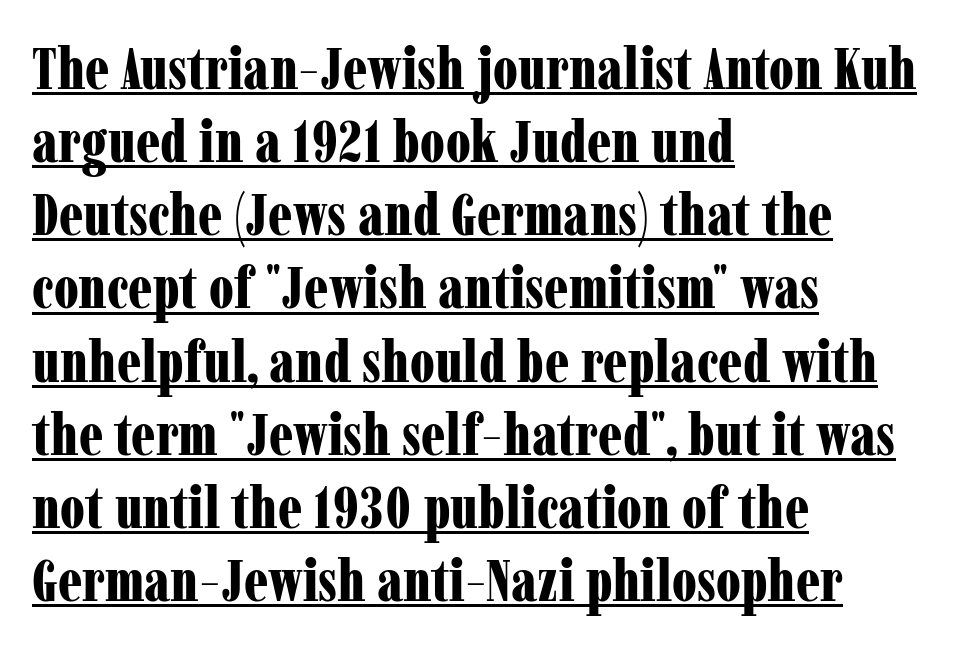
Q: Is the text bold? A: Yes.
Q: Is the text italic (slanted)? A: No, it is upright.
Q: Is the typeface a serif or a sans-serif typeface? A: Serif.
Q: Is the text underlined? A: Yes.
Q: How is the paragraph aligned? A: Left-aligned.
Q: Is the spacing between letters normal or unusually wide? A: Normal.
Q: Width (condensed, normal, or wide)? A: Condensed.
Q: Stroke contrast? A: Low.
Q: x-height? A: Medium.
Q: Monospaced? A: No.
